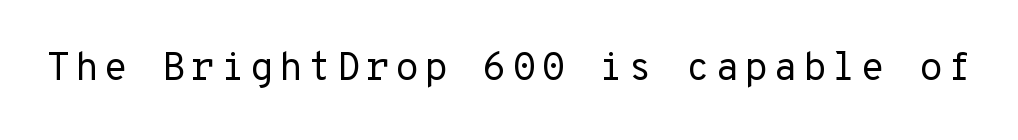
The image shows 39 px regular-weight sans-serif type, upright, monospaced; set not underlined; low stroke contrast and a medium x-height.
